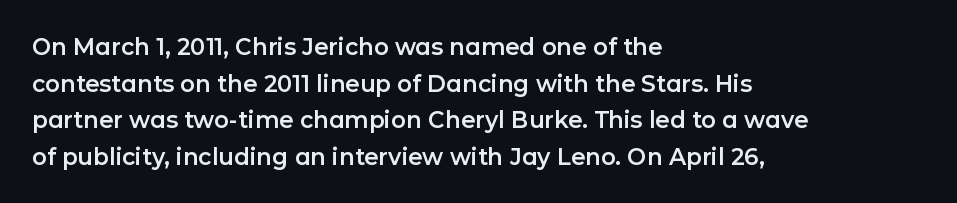
The image shows 23 px text type, upright; set left-aligned, normal line spacing (1.59x), normal letter spacing, not underlined.
